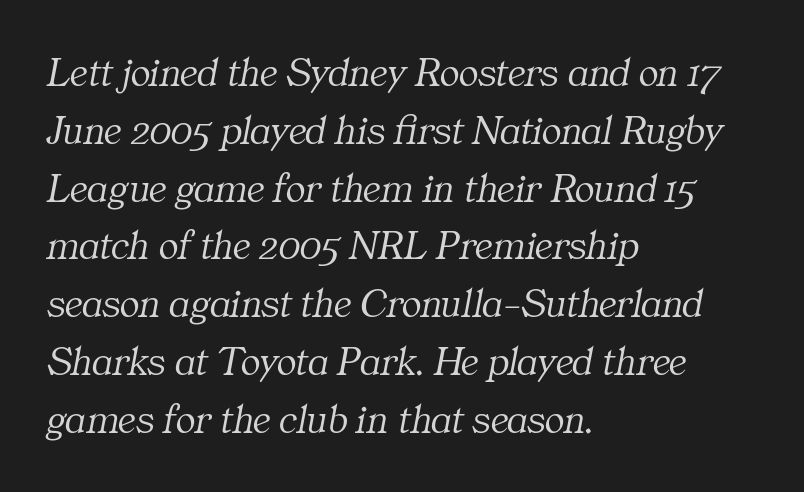
The image shows 41 px light serif type, italic (leaning right); set left-aligned, normal line spacing (1.41x), normal letter spacing, not underlined; medium stroke contrast and a medium x-height.
